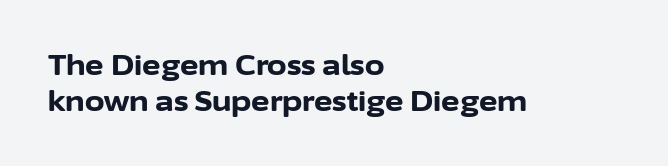
Q: Is the text bold? A: Yes.
Q: Is the text italic (slanted)? A: No, it is upright.
Q: Is the typeface a serif or a sans-serif typeface? A: Sans-serif.
Q: Is the text underlined? A: No.
Q: How is the paragraph aligned? A: Left-aligned.
Q: Is the spacing between letters normal or unusually wide? A: Normal.
Q: Is the spacing between lines tight, normal or loose? A: Normal.
Q: Width (condensed, normal, or wide)? A: Normal.
Q: Stroke contrast? A: Low.
Q: x-height? A: Medium.
Q: Monospaced? A: No.
